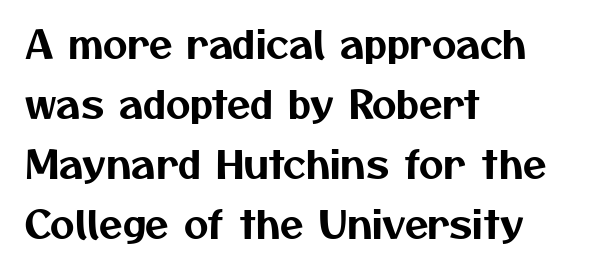
{"serif": "no", "width": "normal", "stroke_contrast": "medium", "x_height": "medium", "monospaced": "no", "underline": "no", "align": "left", "line_spacing": "normal", "line_spacing_ratio": 1.58, "letter_spacing": "normal", "letter_spacing_em": 0.0, "glyph_px": 38}
